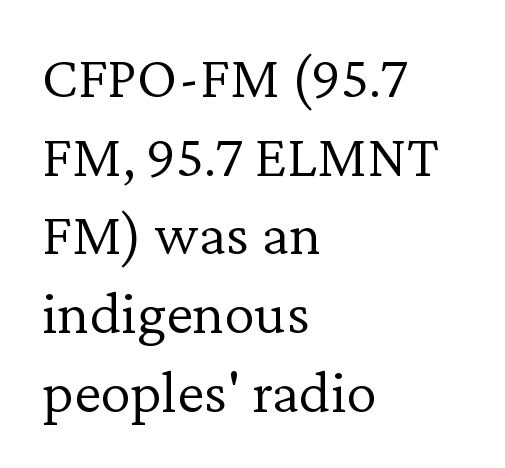
Q: Is the text bold? A: No.
Q: Is the text italic (slanted)? A: No, it is upright.
Q: Is the typeface a serif or a sans-serif typeface? A: Serif.
Q: Is the text underlined? A: No.
Q: How is the paragraph aligned? A: Left-aligned.
Q: Is the spacing between letters normal or unusually wide? A: Normal.
Q: Is the spacing between lines tight, normal or loose? A: Normal.
Q: Width (condensed, normal, or wide)? A: Normal.
Q: Stroke contrast? A: Low.
Q: x-height? A: Medium.
Q: Monospaced? A: No.
